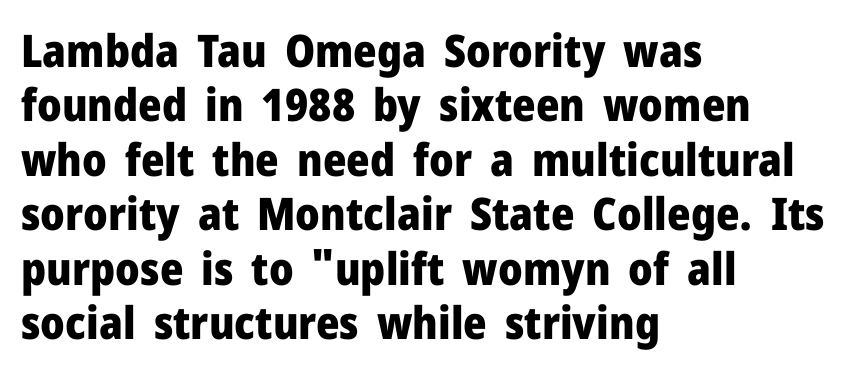
The image shows 45 px heavy sans-serif type, upright; set left-aligned, line spacing 1.21x, normal letter spacing, not underlined; low stroke contrast and a medium x-height.
